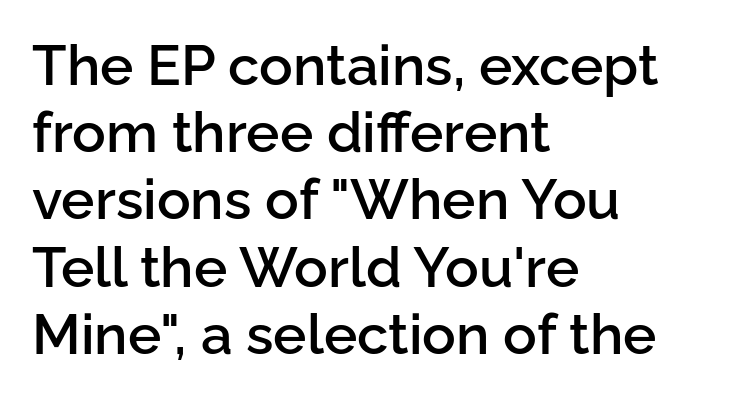
The image shows 56 px semibold sans-serif type, upright; set left-aligned, line spacing 1.2x, normal letter spacing, not underlined; low stroke contrast and a medium x-height.
